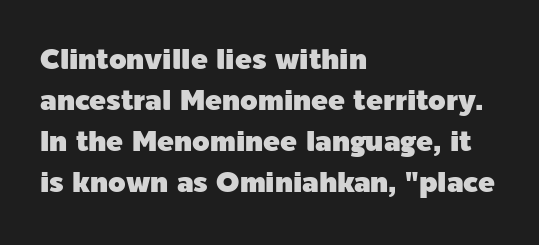
Q: Is the text italic (slanted)? A: No, it is upright.
Q: Is the typeface a serif or a sans-serif typeface? A: Sans-serif.
Q: Is the text underlined? A: No.
Q: How is the paragraph aligned? A: Left-aligned.
Q: Is the spacing between letters normal or unusually wide? A: Normal.
Q: Is the spacing between lines tight, normal or loose? A: Normal.
Q: Width (condensed, normal, or wide)? A: Normal.
Q: x-height? A: Medium.
Q: Monospaced? A: No.
